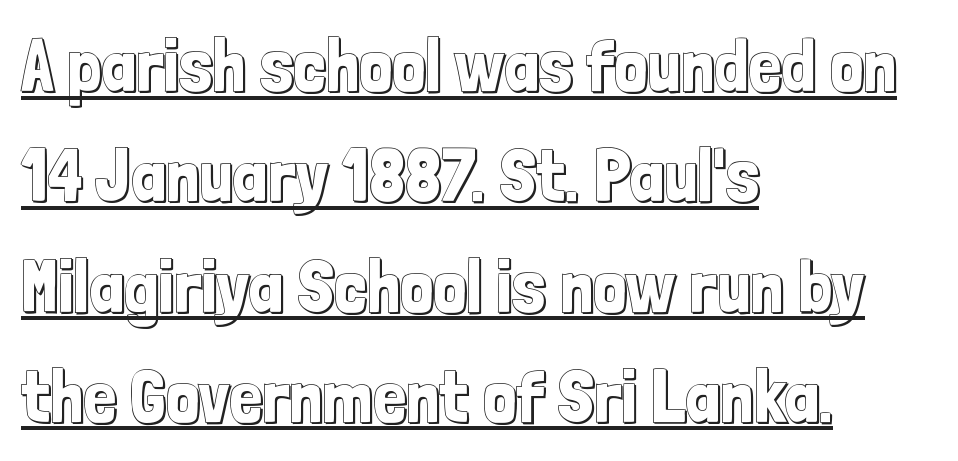
Students, note that the glyphs here touch the page at normal intervals. A baseline rule has been typeset under these characters. Compared with typical paragraphs, the rows here are spaced about the same. Posture: upright roman. Visually the block forms a straight wall on the left and a jagged coastline on the right.
